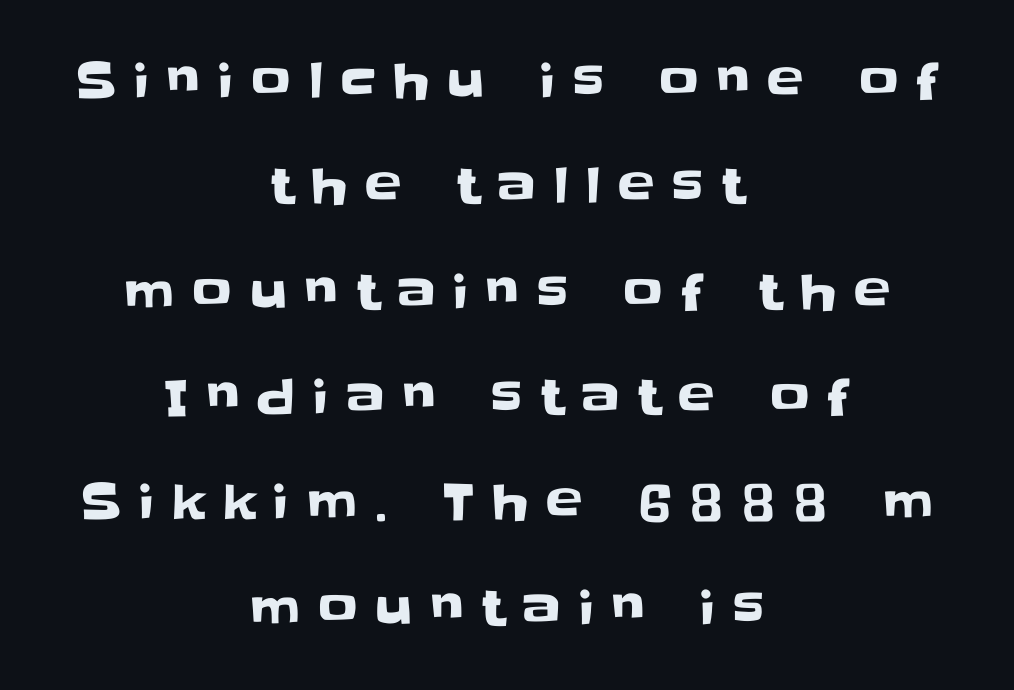
{"serif": "no", "italic": "no", "width": "normal", "stroke_contrast": "low", "x_height": "large", "monospaced": "no", "underline": "no", "align": "center", "line_spacing": "loose", "line_spacing_ratio": 2.15, "letter_spacing": "wide", "letter_spacing_em": 0.36, "glyph_px": 49}
